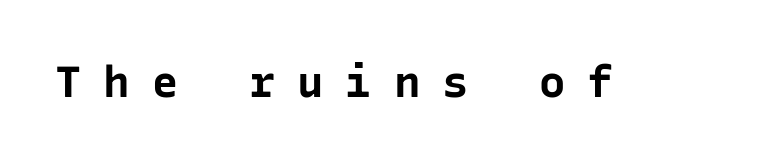
{"serif": "no", "italic": "no", "bold": "yes", "weight": "bold", "width": "normal", "stroke_contrast": "low", "x_height": "medium", "monospaced": "yes", "underline": "no", "letter_spacing": "wide", "letter_spacing_em": 0.5, "glyph_px": 44}
